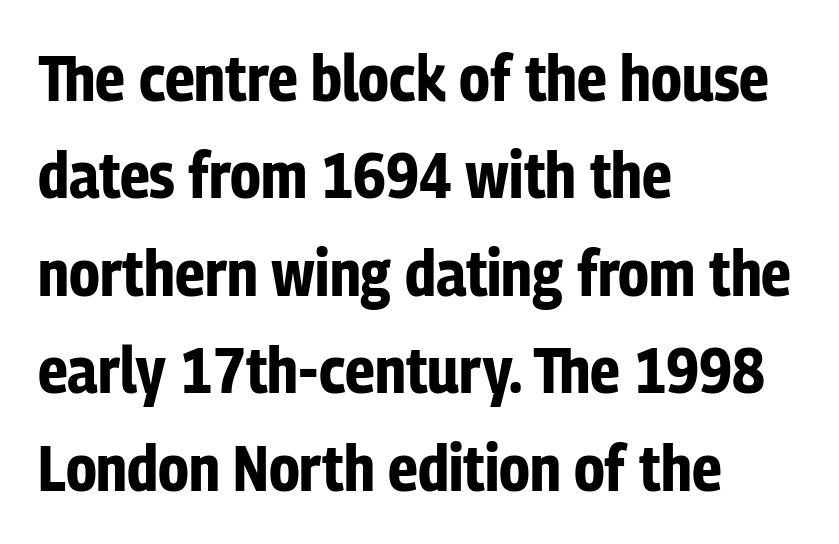
{"serif": "no", "italic": "no", "bold": "yes", "weight": "bold", "width": "condensed", "stroke_contrast": "low", "x_height": "medium", "monospaced": "no", "underline": "no", "align": "left", "line_spacing": "normal", "line_spacing_ratio": 1.5, "letter_spacing": "normal", "letter_spacing_em": 0.0, "glyph_px": 65}
